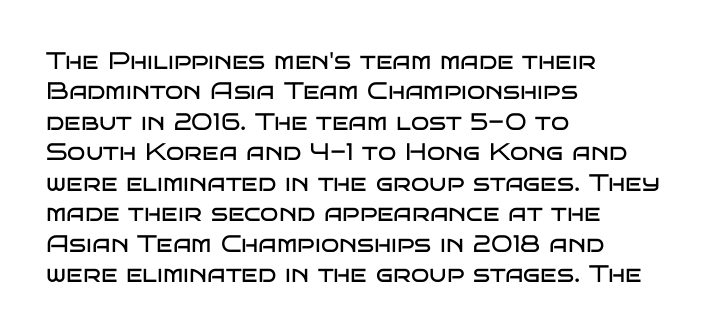
Q: Is the text bold? A: No.
Q: Is the text italic (slanted)? A: No, it is upright.
Q: Is the text underlined? A: No.
Q: How is the paragraph aligned? A: Left-aligned.
Q: Is the spacing between letters normal or unusually wide? A: Normal.
Q: Is the spacing between lines tight, normal or loose? A: Normal.
